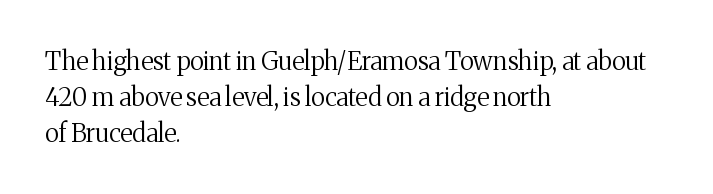
Q: Is the text bold? A: No.
Q: Is the text italic (slanted)? A: No, it is upright.
Q: Is the text underlined? A: No.
Q: How is the paragraph aligned? A: Left-aligned.
Q: Is the spacing between letters normal or unusually wide? A: Normal.
Q: Is the spacing between lines tight, normal or loose? A: Normal.
